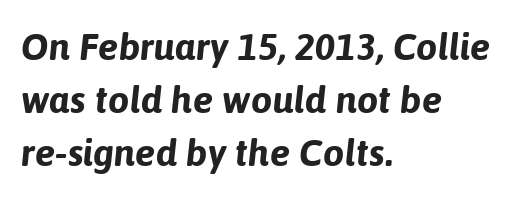
The image shows 38 px bold type, italic (leaning right); set left-aligned, normal line spacing (1.39x), normal letter spacing, not underlined; low stroke contrast and a medium x-height.
